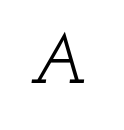
The image shows 71 px wide serif type, italic (leaning right); set normal letter spacing, not underlined; low stroke contrast and a small x-height.
